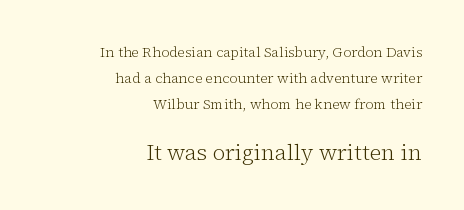
Q: Is the text bold? A: No.
Q: Is the text italic (slanted)? A: No, it is upright.
Q: Is the text underlined? A: No.
Q: How is the paragraph aligned? A: Right-aligned.
Q: Is the spacing between letters normal or unusually wide? A: Normal.
Q: Which block of text is set in a larger size, the first (top) or the second (bottom)? A: The second (bottom) one.
